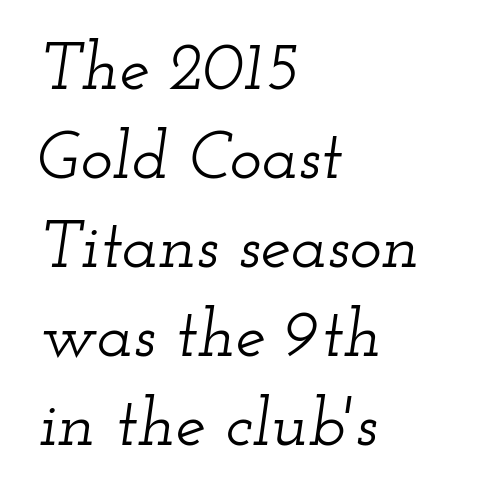
{"serif": "yes", "italic": "yes", "lean": "right", "slant_degrees": 12, "width": "wide", "stroke_contrast": "low", "x_height": "small", "monospaced": "no", "underline": "no", "align": "left", "line_spacing": "normal", "line_spacing_ratio": 1.31, "letter_spacing": "normal", "letter_spacing_em": 0.0, "glyph_px": 68}
